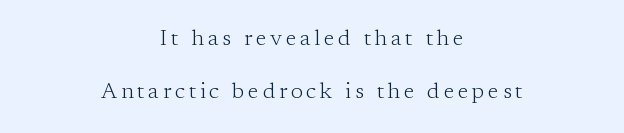
Whoever set this chose breathing room over compactness in the vertical rhythm. The lettering stays uniformly vertical, giving the passage a roman look. The area under the type is left untouched. Notice how the passage keeps no hard edge, just a central spine. On a weight scale, this lands at 450 or below.
